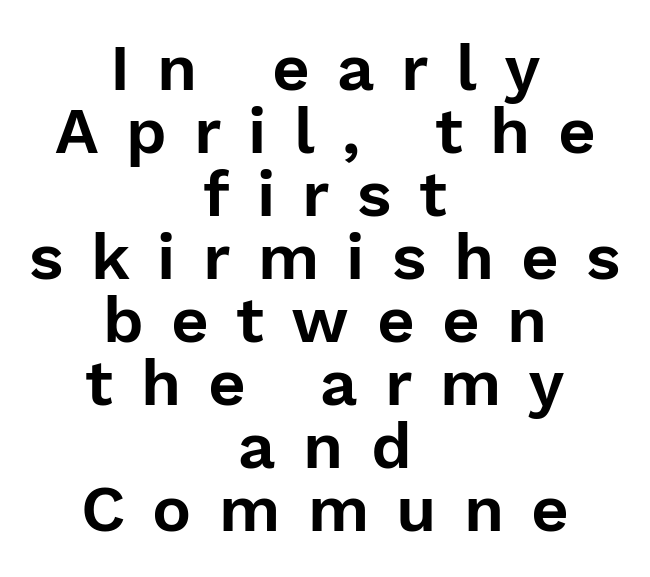
The image shows 65 px sans-serif type, upright; set centered, tight line spacing (0.97x), unusually wide letter spacing (+0.42 em), not underlined; low stroke contrast and a medium x-height.
